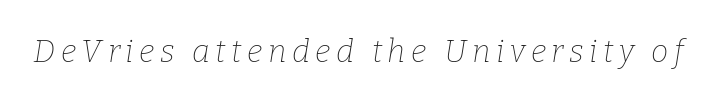
Q: Is the text bold? A: No.
Q: Is the text italic (slanted)? A: Yes, it leans right by about 9 degrees.
Q: Is the typeface a serif or a sans-serif typeface? A: Serif.
Q: Is the text underlined? A: No.
Q: Width (condensed, normal, or wide)? A: Normal.
Q: Stroke contrast? A: Low.
Q: x-height? A: Medium.
Q: Monospaced? A: No.
